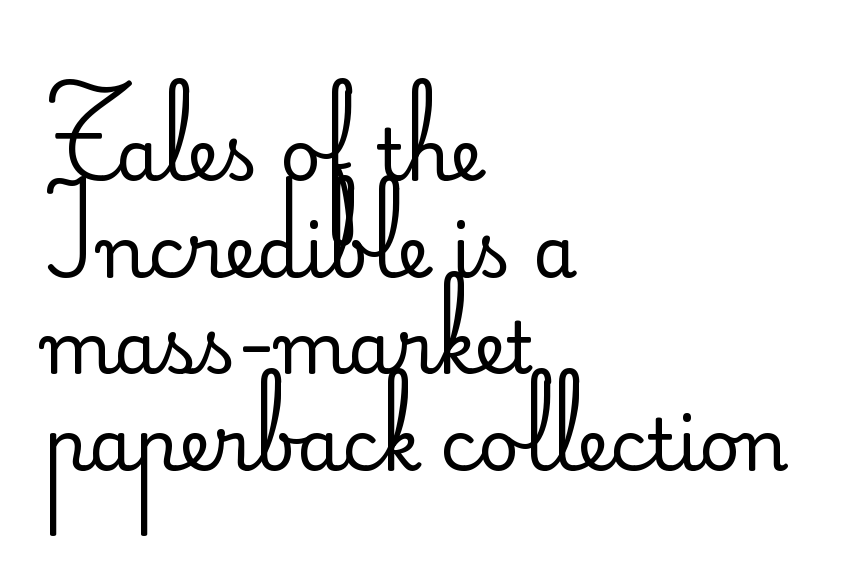
The image shows 71 px regular-weight sans-serif type, upright; set left-aligned, normal line spacing (1.36x), normal letter spacing, not underlined; low stroke contrast and a small x-height.
